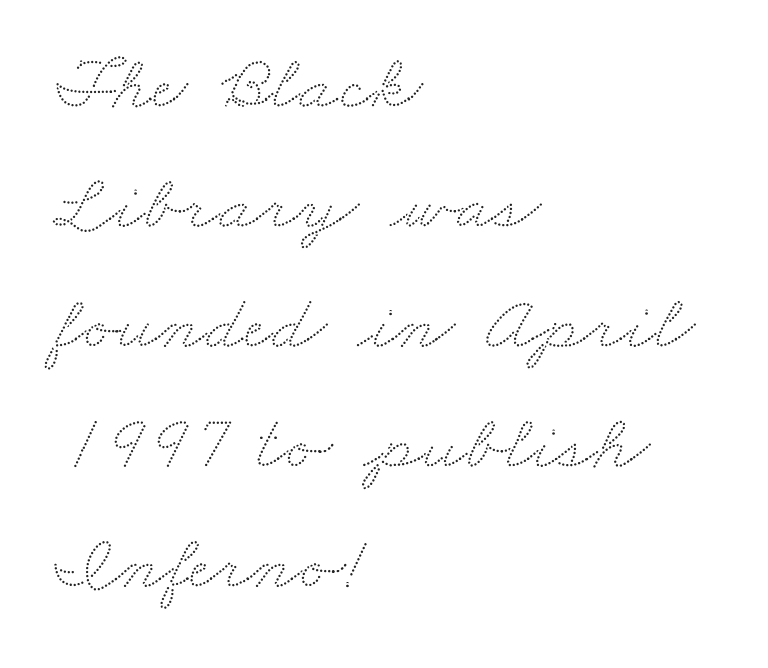
If you measured baseline to baseline, you'd find a middling distance. The passage shown is not underscored anywhere. You could call the tracking neutral — neither tight nor loose. Casual observation: everything's shoved over to the left. Do the characters align in a grid? No, the font is proportional.
